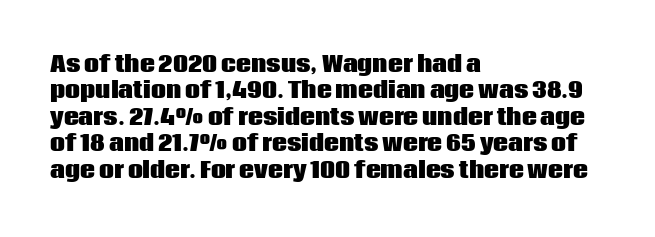
The image shows 21 px bold type, upright; set left-aligned, normal line spacing (1.26x), normal letter spacing, not underlined.
